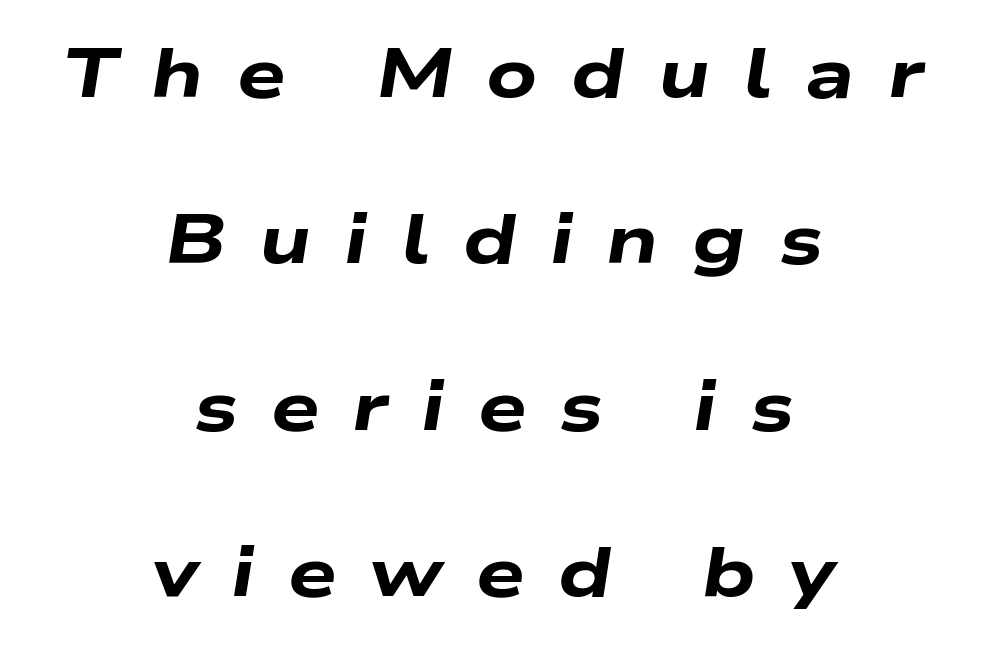
Is there much room between lines? Yes — plenty of vertical air separates them. These lines have a slow, spaced-out rhythm from letter to letter. Which margin do the lines hug? Neither — every line sits in the middle. Emphasis by weight is at full strength: bold. Observe the lean: these are italic letterforms. This rendering features lettering with no underline.
